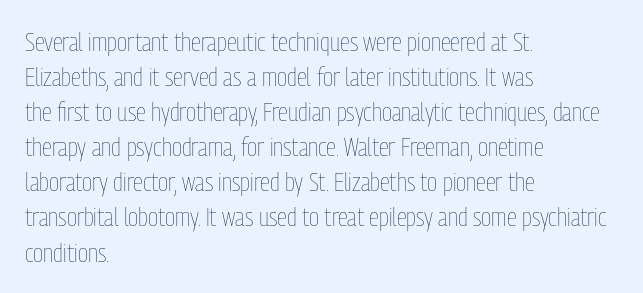
The image shows 26 px text type, upright; set left-aligned, normal line spacing (1.35x), normal letter spacing, not underlined.
